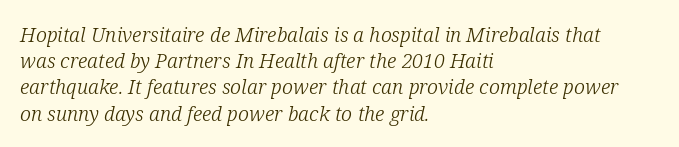
Q: Is the text bold? A: No.
Q: Is the text italic (slanted)? A: Yes, it leans right by about 12 degrees.
Q: Is the text underlined? A: No.
Q: How is the paragraph aligned? A: Left-aligned.
Q: Is the spacing between letters normal or unusually wide? A: Normal.
Q: Is the spacing between lines tight, normal or loose? A: Normal.
